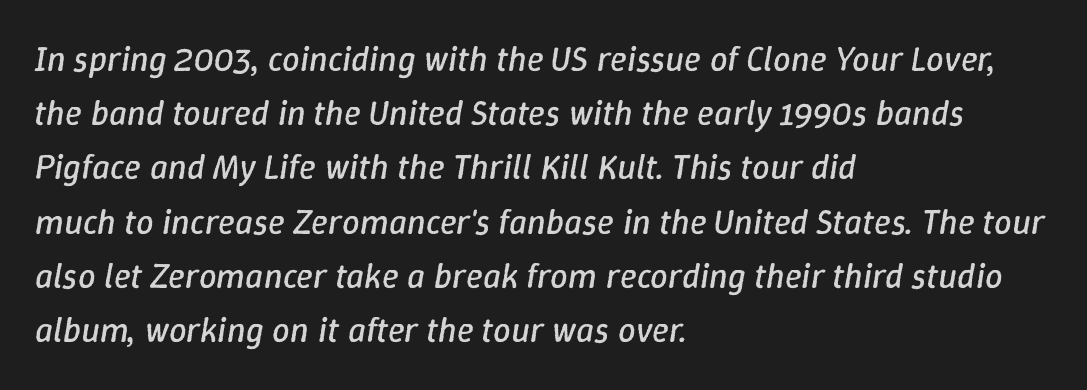
Q: Is the text bold? A: No.
Q: Is the text italic (slanted)? A: Yes, it leans right by about 9 degrees.
Q: Is the text underlined? A: No.
Q: How is the paragraph aligned? A: Left-aligned.
Q: Is the spacing between letters normal or unusually wide? A: Normal.
Q: Is the spacing between lines tight, normal or loose? A: Normal.
Q: Width (condensed, normal, or wide)? A: Normal.
Q: Stroke contrast? A: Low.
Q: x-height? A: Medium.
Q: Monospaced? A: No.
